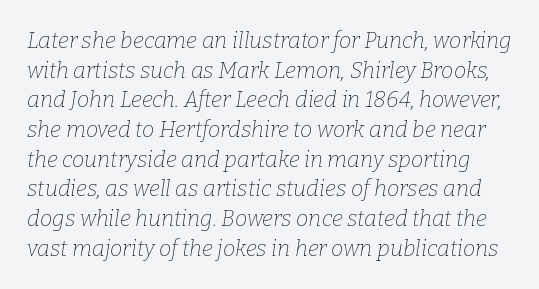
The image shows 22 px text type, italic (leaning right); set normal line spacing (1.35x), normal letter spacing, not underlined.
